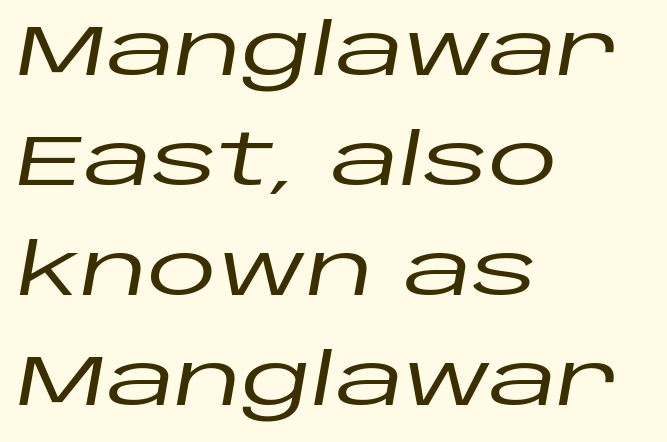
Q: Is the text italic (slanted)? A: Yes, it leans right by about 10 degrees.
Q: Is the text underlined? A: No.
Q: How is the paragraph aligned? A: Left-aligned.
Q: Is the spacing between letters normal or unusually wide? A: Normal.
Q: Is the spacing between lines tight, normal or loose? A: Normal.
Q: Width (condensed, normal, or wide)? A: Wide.
Q: Stroke contrast? A: Low.
Q: x-height? A: Large.
Q: Monospaced? A: No.
